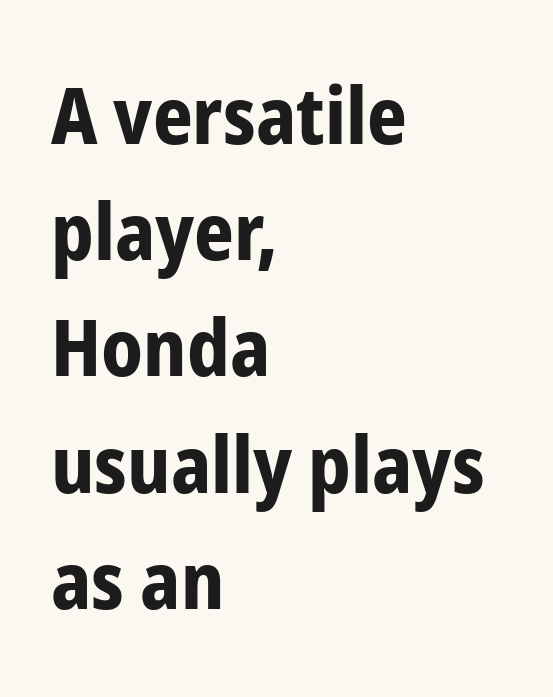
The image shows 78 px bold, condensed sans-serif type, upright; set left-aligned, normal line spacing (1.49x), normal letter spacing, not underlined; low stroke contrast and a medium x-height.
